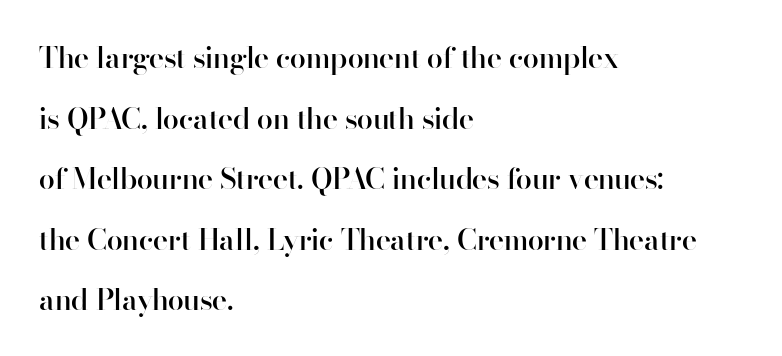
Bold? Not quite — semibold, heavier than regular but stopping short. The characters display no serif detailing; their extremities are plain. The passage shown is not underscored anywhere. Here the designer chose a conventional face with non-uniform glyph widths. If you drew a ruler down the left edge, every line would touch it.
